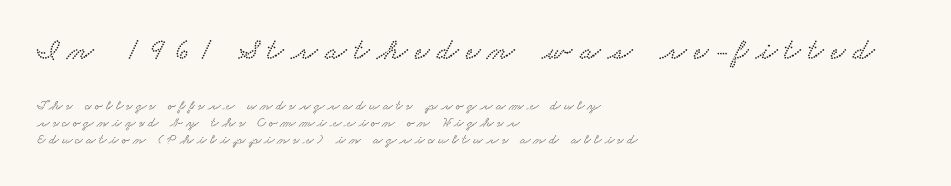
{"serif": "yes", "width": "wide", "stroke_contrast": "low", "x_height": "small", "monospaced": "no", "underline": "no", "align": "left", "line_spacing_ratio": 1.21, "letter_spacing": "wide", "letter_spacing_em": 0.24, "larger_block": "first", "size_ratio": 2.21, "glyph_px": 31}
